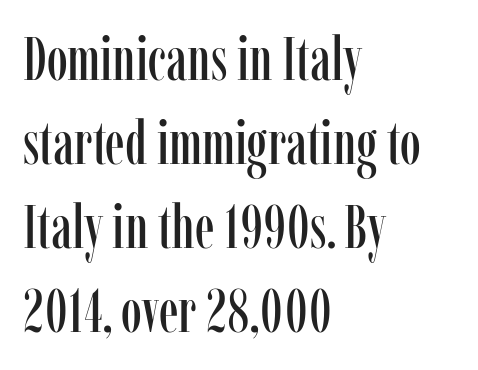
Q: Is the text italic (slanted)? A: No, it is upright.
Q: Is the typeface a serif or a sans-serif typeface? A: Serif.
Q: Is the text underlined? A: No.
Q: How is the paragraph aligned? A: Left-aligned.
Q: Is the spacing between letters normal or unusually wide? A: Normal.
Q: Is the spacing between lines tight, normal or loose? A: Normal.
Q: Width (condensed, normal, or wide)? A: Condensed.
Q: Stroke contrast? A: Low.
Q: x-height? A: Medium.
Q: Monospaced? A: No.
